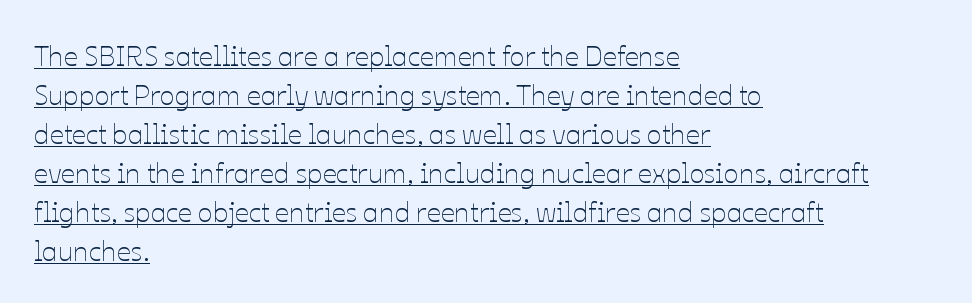
{"italic": "no", "bold": "no", "weight": "thin", "width": "normal", "stroke_contrast": "low", "x_height": "medium", "monospaced": "no", "underline": "yes", "align": "left", "line_spacing": "normal", "line_spacing_ratio": 1.39, "letter_spacing": "normal", "letter_spacing_em": 0.0, "glyph_px": 28}
